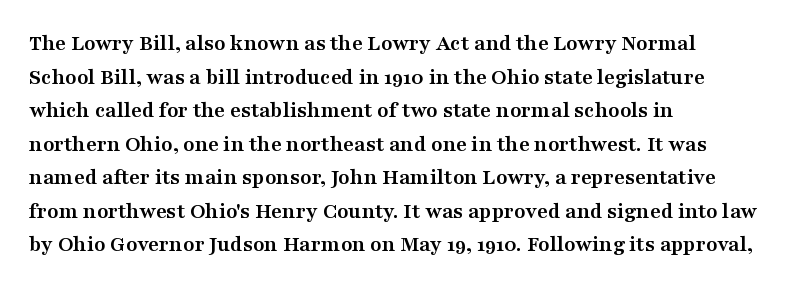
The image shows 23 px bold type, upright; set left-aligned, normal line spacing (1.46x), normal letter spacing, not underlined.
